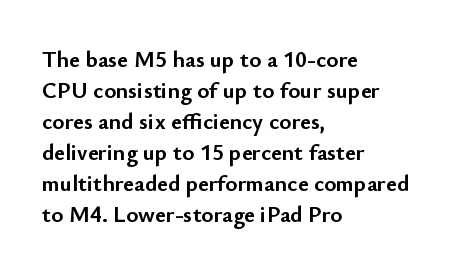
{"italic": "no", "bold": "yes", "underline": "no", "align": "left", "line_spacing": "normal", "line_spacing_ratio": 1.35, "letter_spacing": "normal", "letter_spacing_em": 0.0, "glyph_px": 23}
